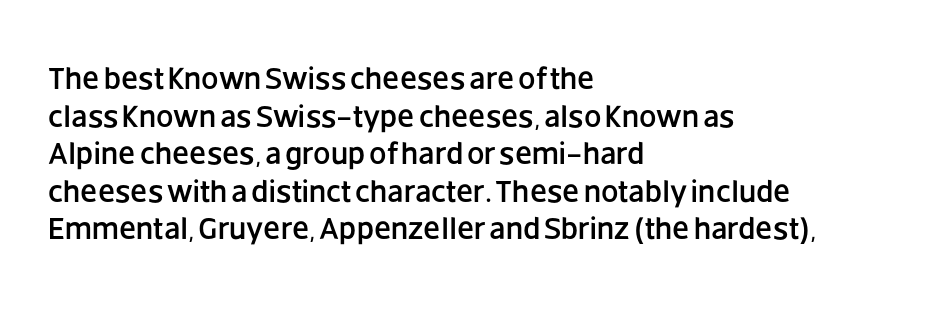
Q: Is the text italic (slanted)? A: No, it is upright.
Q: Is the typeface a serif or a sans-serif typeface? A: Sans-serif.
Q: Is the text underlined? A: No.
Q: How is the paragraph aligned? A: Left-aligned.
Q: Is the spacing between letters normal or unusually wide? A: Normal.
Q: Width (condensed, normal, or wide)? A: Normal.
Q: Stroke contrast? A: Low.
Q: x-height? A: Large.
Q: Monospaced? A: No.
